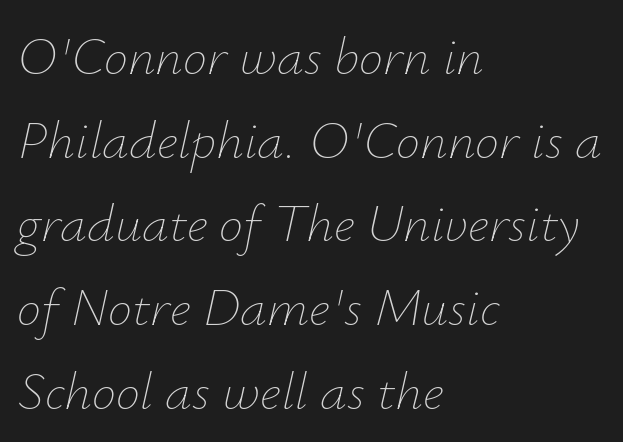
Weight: regular or lighter. These lines keep a tight, regular rhythm from letter to letter. Character widths vary here, with narrow letters taking less room than wide ones. It's the slanting kind of type. Notice how descenders clear the ascenders below comfortably — that's standard leading.
